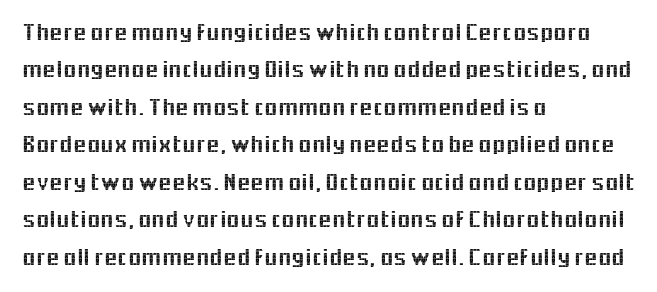
{"italic": "no", "underline": "no", "align": "left", "line_spacing": "normal", "line_spacing_ratio": 1.56, "letter_spacing": "normal", "letter_spacing_em": 0.0, "glyph_px": 24}
